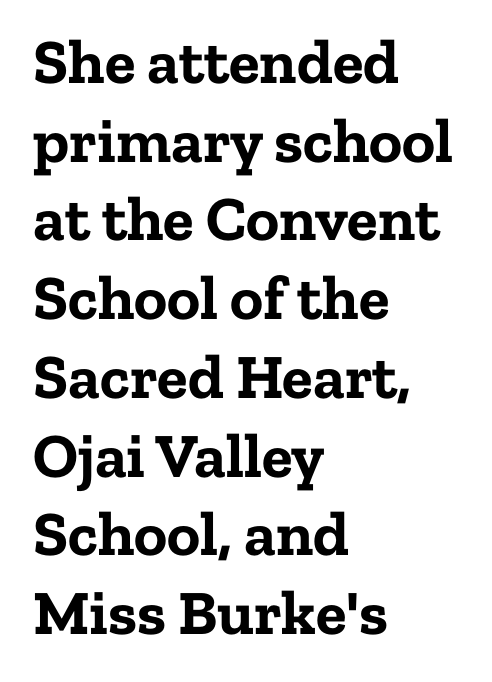
The image shows 63 px bold serif type, upright; set left-aligned, normal line spacing (1.25x), normal letter spacing, not underlined; low stroke contrast and a medium x-height.
